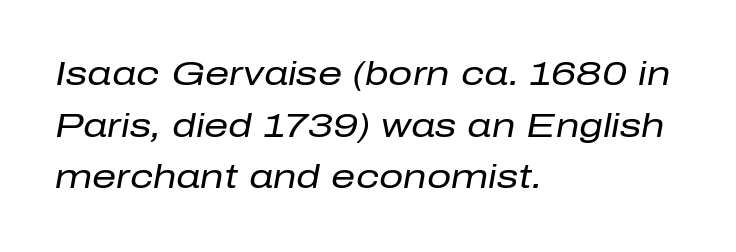
Q: Is the text bold? A: No.
Q: Is the text italic (slanted)? A: Yes, it leans right by about 10 degrees.
Q: Is the text underlined? A: No.
Q: How is the paragraph aligned? A: Left-aligned.
Q: Is the spacing between letters normal or unusually wide? A: Normal.
Q: Is the spacing between lines tight, normal or loose? A: Normal.
Q: Width (condensed, normal, or wide)? A: Normal.
Q: Stroke contrast? A: Low.
Q: x-height? A: Medium.
Q: Monospaced? A: No.
